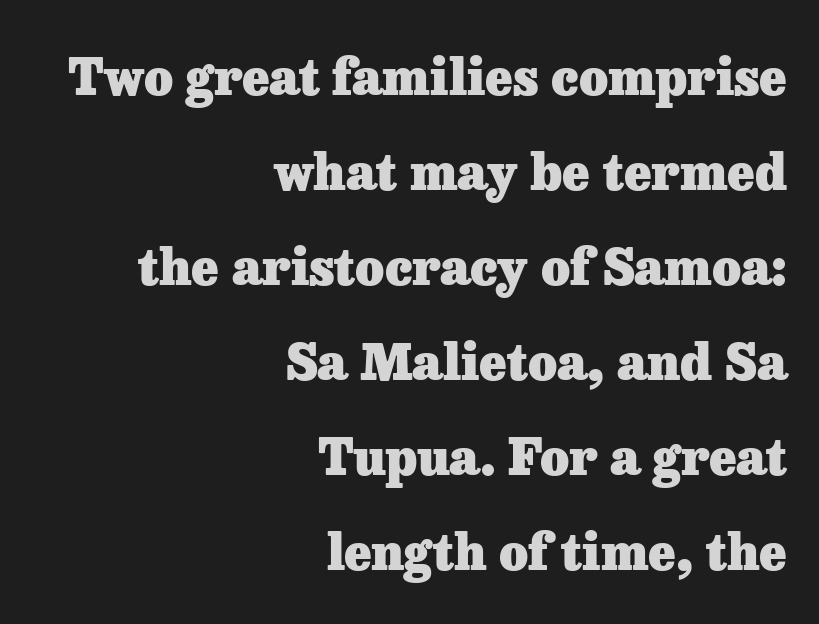
{"serif": "yes", "italic": "no", "bold": "yes", "weight": "heavy", "width": "normal", "stroke_contrast": "low", "x_height": "medium", "monospaced": "no", "underline": "no", "align": "right", "line_spacing": "loose", "line_spacing_ratio": 1.9, "letter_spacing": "normal", "letter_spacing_em": 0.0, "glyph_px": 50}
